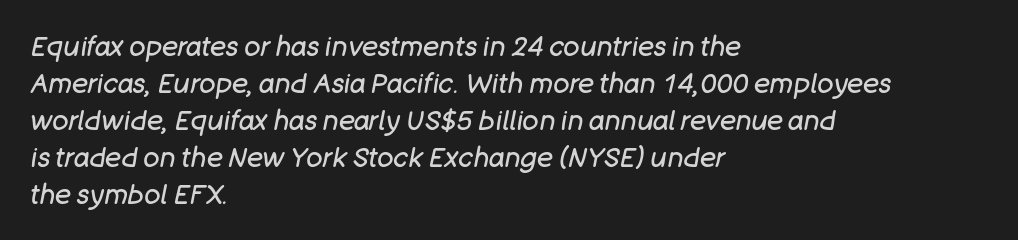
This rendering uses left alignment, leaving the right contour irregular. The type is set solid horizontally, with unmodified tracking. Compared with a typical body face, this is equally light or lighter still. The foot of each line stays bare and open. Looking at the ascenders, they clearly lean.
